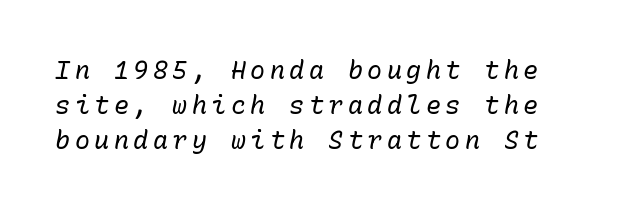
{"italic": "yes", "lean": "right", "slant_degrees": 10, "bold": "no", "underline": "no", "line_spacing": "normal", "line_spacing_ratio": 1.4, "glyph_px": 25}
